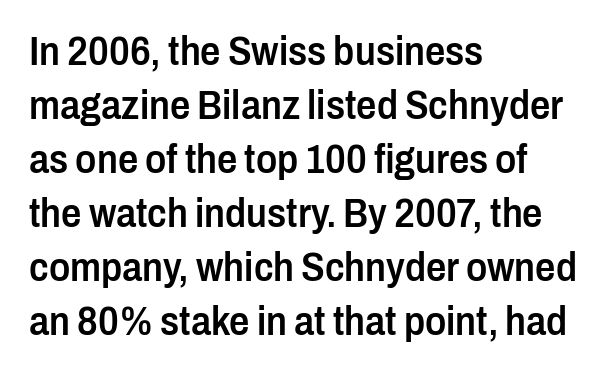
{"serif": "no", "italic": "no", "bold": "semi", "weight": "semibold", "width": "condensed", "stroke_contrast": "low", "x_height": "medium", "monospaced": "no", "underline": "no", "align": "left", "line_spacing": "normal", "line_spacing_ratio": 1.35, "letter_spacing": "normal", "letter_spacing_em": 0.0, "glyph_px": 40}
